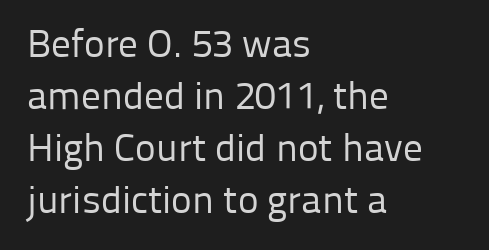
The image shows 39 px regular-weight sans-serif type, upright; set left-aligned, normal line spacing (1.33x), normal letter spacing, not underlined; low stroke contrast and a medium x-height.
